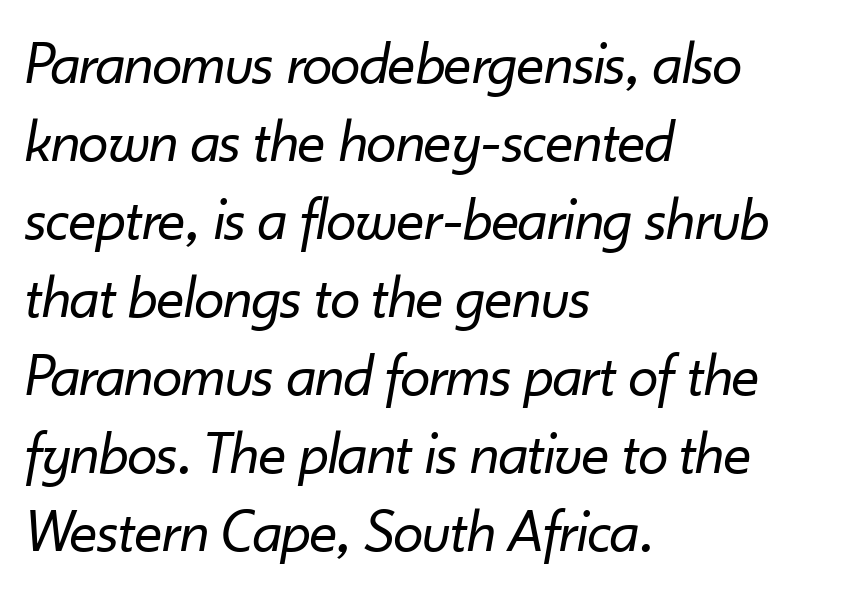
Q: Is the text bold? A: No.
Q: Is the text italic (slanted)? A: Yes, it leans right by about 10 degrees.
Q: Is the text underlined? A: No.
Q: How is the paragraph aligned? A: Left-aligned.
Q: Is the spacing between letters normal or unusually wide? A: Normal.
Q: Is the spacing between lines tight, normal or loose? A: Normal.
Q: Width (condensed, normal, or wide)? A: Normal.
Q: Stroke contrast? A: Low.
Q: x-height? A: Small.
Q: Monospaced? A: No.
